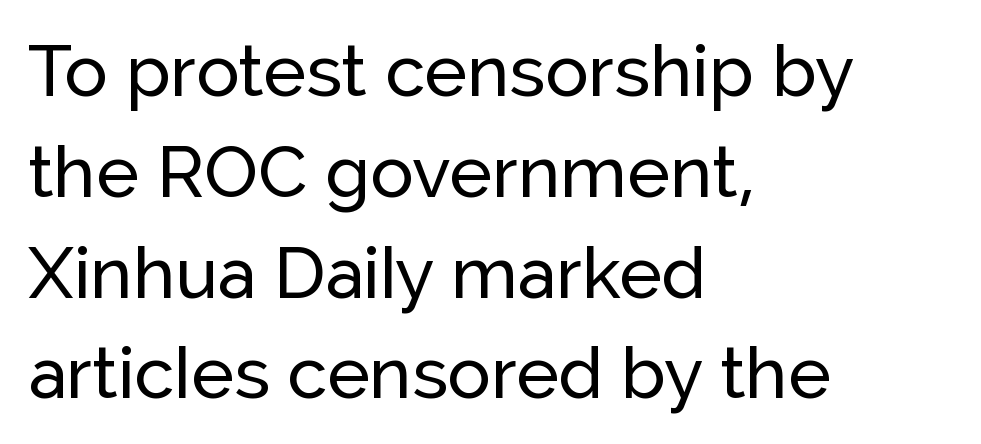
{"serif": "no", "italic": "no", "width": "normal", "stroke_contrast": "low", "x_height": "medium", "monospaced": "no", "underline": "no", "align": "left", "line_spacing": "normal", "line_spacing_ratio": 1.4, "letter_spacing": "normal", "letter_spacing_em": 0.0, "glyph_px": 72}
